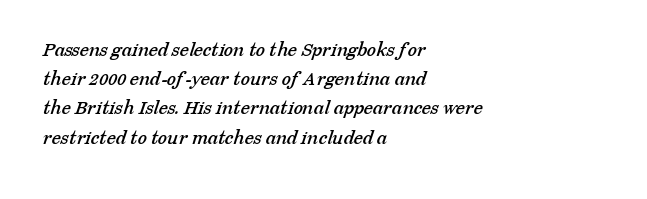
Q: Is the text underlined? A: No.
Q: How is the paragraph aligned? A: Left-aligned.
Q: Is the spacing between letters normal or unusually wide? A: Normal.
Q: Is the spacing between lines tight, normal or loose? A: Normal.
